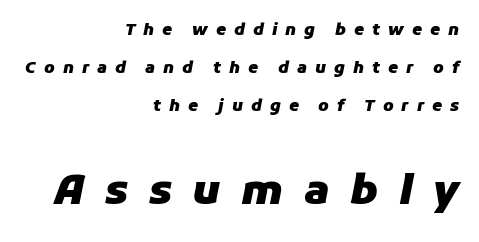
Q: Is the text bold? A: Yes.
Q: Is the text italic (slanted)? A: Yes, it leans right by about 11 degrees.
Q: Is the text underlined? A: No.
Q: How is the paragraph aligned? A: Right-aligned.
Q: Is the spacing between letters normal or unusually wide? A: Unusually wide.
Q: Is the spacing between lines tight, normal or loose? A: Loose.
Q: Which block of text is set in a larger size, the first (top) or the second (bottom)? A: The second (bottom) one.
Q: Width (condensed, normal, or wide)? A: Normal.
Q: Stroke contrast? A: Low.
Q: x-height? A: Medium.
Q: Monospaced? A: No.
